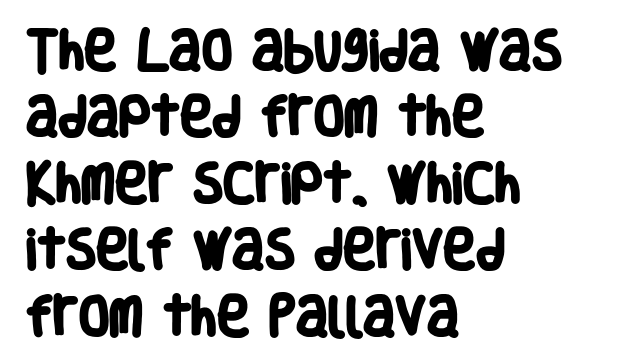
Strokes here are thick enough to call this a true bold. The line-height multiplier appears to be the usual default. Rule under the text: the space is simply empty. These lines keep a tight, regular rhythm from letter to letter. This sample uses a sans-serif face.
